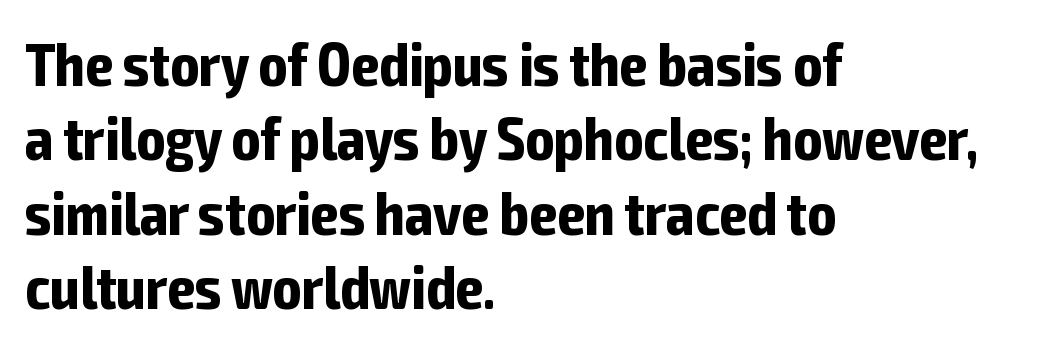
The image shows 60 px bold, condensed sans-serif type, upright; set left-aligned, line spacing 1.24x, normal letter spacing, not underlined; low stroke contrast and a medium x-height.
